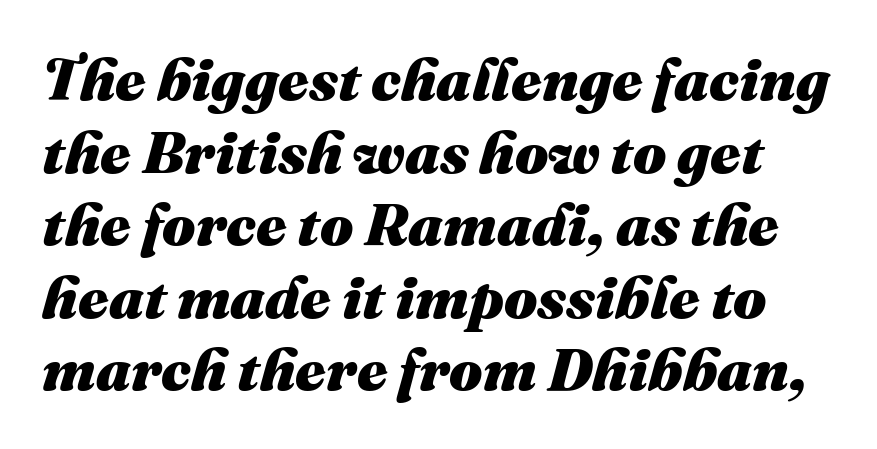
Q: Is the text bold? A: Yes.
Q: Is the text italic (slanted)? A: Yes, it leans right by about 16 degrees.
Q: Is the text underlined? A: No.
Q: Is the spacing between letters normal or unusually wide? A: Normal.
Q: Width (condensed, normal, or wide)? A: Normal.
Q: Stroke contrast? A: Medium.
Q: x-height? A: Medium.
Q: Monospaced? A: No.
